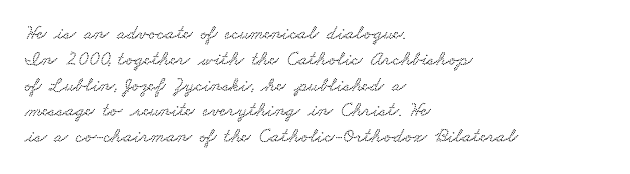
The lines are quadded left. Students, note that the glyphs here touch the page at normal intervals. The zone under the glyphs is completely vacant. The lines sit at an ordinary, default distance from one another.
